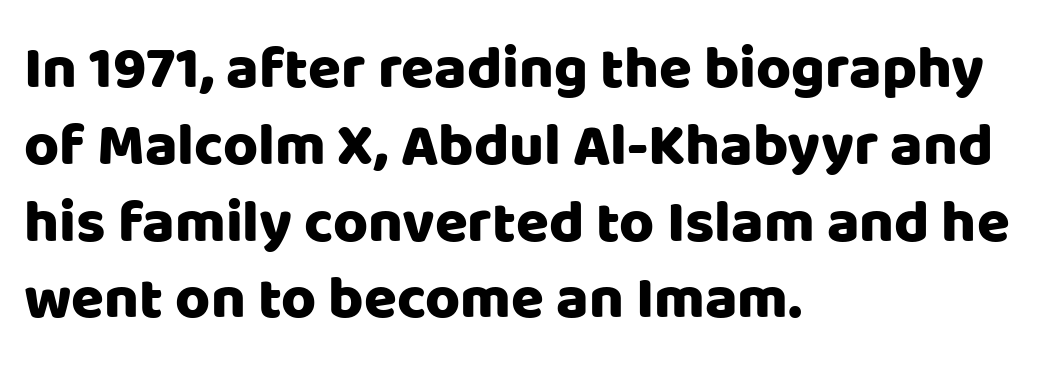
The image shows 60 px sans-serif type, upright; set left-aligned, normal line spacing (1.28x), normal letter spacing, not underlined; low stroke contrast and a large x-height.
